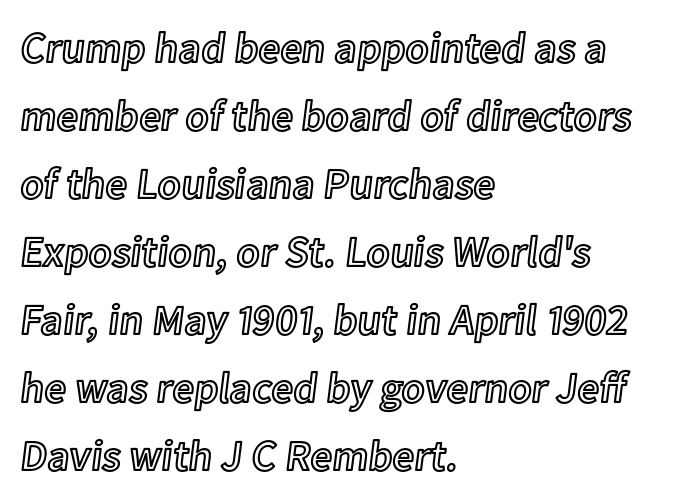
{"width": "normal", "x_height": "medium", "monospaced": "no", "underline": "no", "align": "left", "line_spacing": "normal", "line_spacing_ratio": 1.58, "letter_spacing": "normal", "letter_spacing_em": 0.0, "glyph_px": 43}
